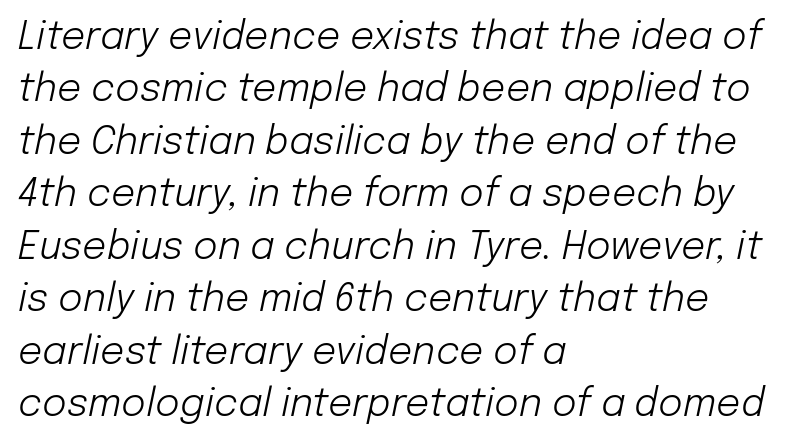
The image shows 38 px light type, italic (leaning right); set left-aligned, normal line spacing (1.38x), normal letter spacing, not underlined; low stroke contrast and a medium x-height.
